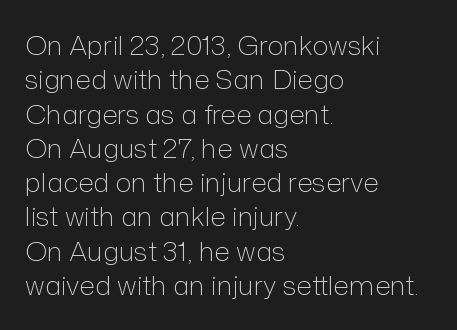
{"italic": "no", "bold": "no", "underline": "no", "align": "left", "line_spacing": "normal", "line_spacing_ratio": 1.27, "letter_spacing": "normal", "letter_spacing_em": 0.0, "glyph_px": 27}
